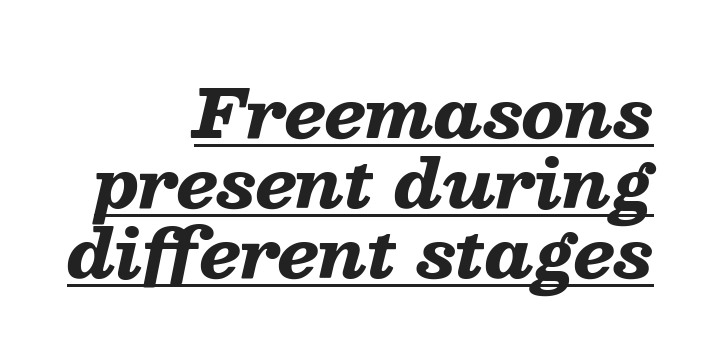
There's an unmistakable incline to the writing here. Each line of the rendering has a horizontal stroke beneath the glyphs. These lines are rendered in a variable-pitch font. Reading down the block, your eye finds every line finishing at a fixed right position. Between one letter and the next there's only the usual sliver of space.
